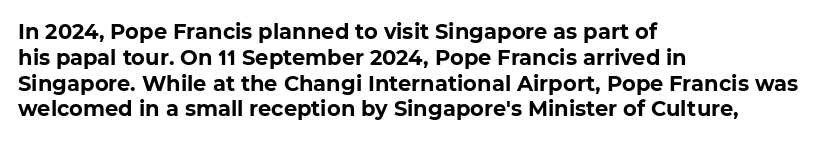
The image shows 21 px bold type; set left-aligned, line spacing 1.23x, normal letter spacing, not underlined.
